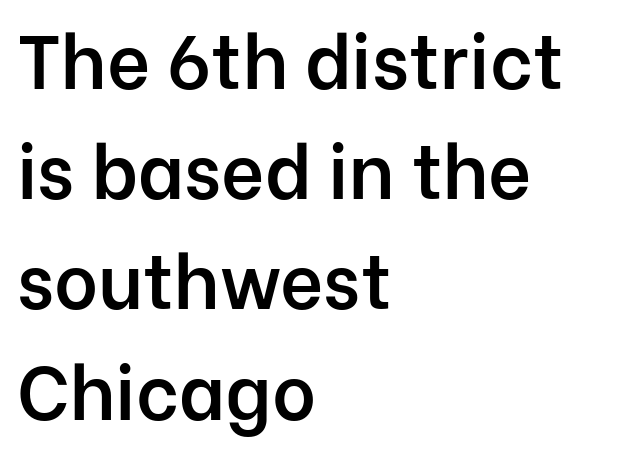
The image shows 75 px semibold sans-serif type, upright; set left-aligned, normal line spacing (1.47x), normal letter spacing, not underlined; low stroke contrast and a medium x-height.
